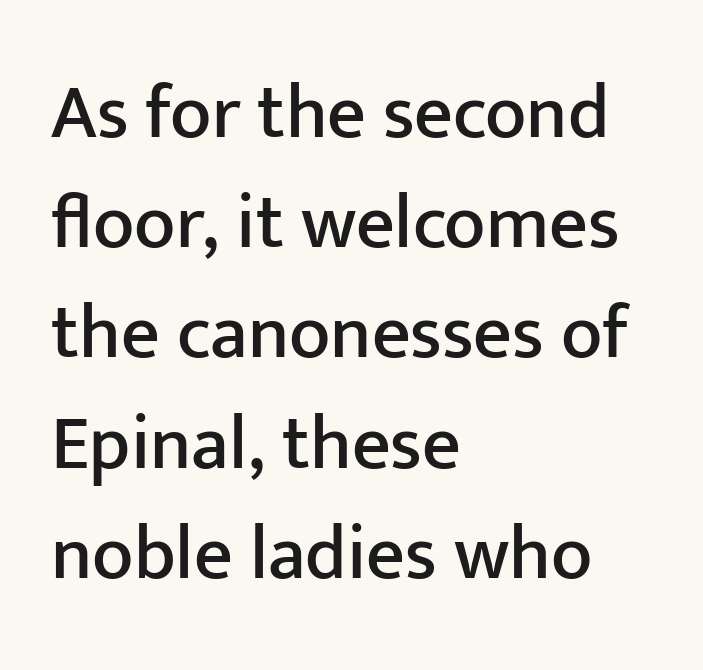
Does the type have serifs? No, each stem ends abruptly. Is this a fixed-width face? No — the glyphs have proportional, varying widths. These lines stack with their left ends in a neat column. The zone under the glyphs is completely vacant.
